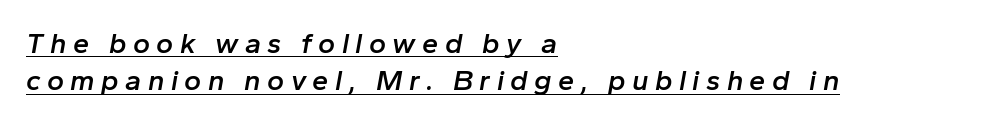
Left-aligned paragraph, ragged on the right. Here the designer chose a conventional face with non-uniform glyph widths. The typography opts for an oblique posture over an upright one. Typographic density is moderately raised because the face is semibold. The letterforms stand isolated, each surrounded by extra space.
